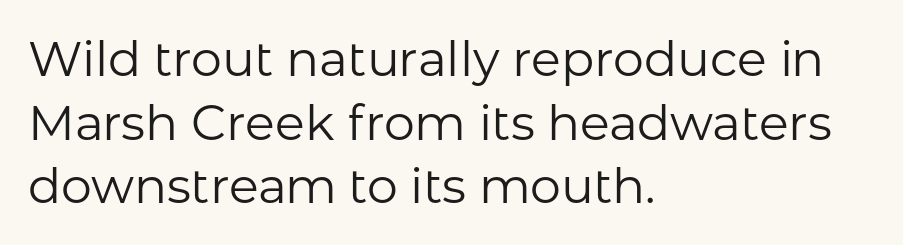
No feet cap the strokes, marking this as sans-serif type. In terms of leading, this rendering sits right in the middle. Glyph-to-glyph distance matches everyday printed text. The text block is weighted toward the left margin, trailing off unevenly rightward.
